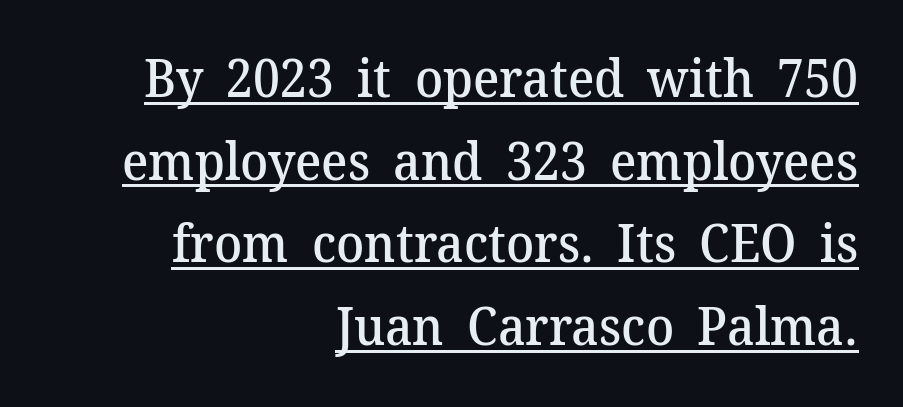
Q: Is the text bold? A: Semi-bold.
Q: Is the text italic (slanted)? A: No, it is upright.
Q: Is the typeface a serif or a sans-serif typeface? A: Serif.
Q: Is the text underlined? A: Yes.
Q: How is the paragraph aligned? A: Right-aligned.
Q: Is the spacing between letters normal or unusually wide? A: Normal.
Q: Is the spacing between lines tight, normal or loose? A: Normal.
Q: Width (condensed, normal, or wide)? A: Normal.
Q: Stroke contrast? A: Medium.
Q: x-height? A: Medium.
Q: Monospaced? A: No.
